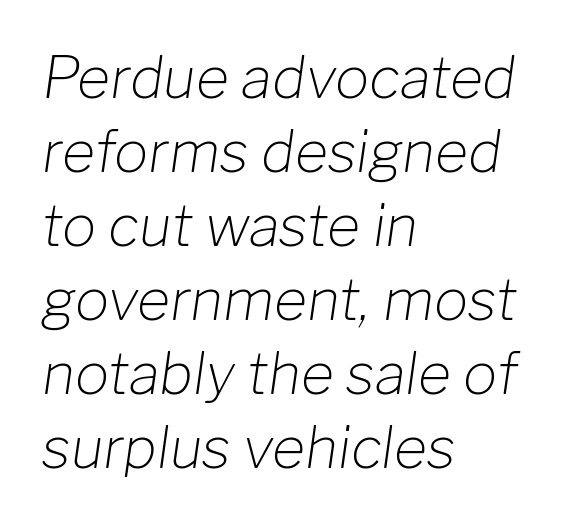
Q: Is the text bold? A: No.
Q: Is the text italic (slanted)? A: Yes, it leans right by about 8 degrees.
Q: Is the text underlined? A: No.
Q: How is the paragraph aligned? A: Left-aligned.
Q: Is the spacing between letters normal or unusually wide? A: Normal.
Q: Is the spacing between lines tight, normal or loose? A: Normal.
Q: Width (condensed, normal, or wide)? A: Normal.
Q: Stroke contrast? A: Low.
Q: x-height? A: Medium.
Q: Monospaced? A: No.
